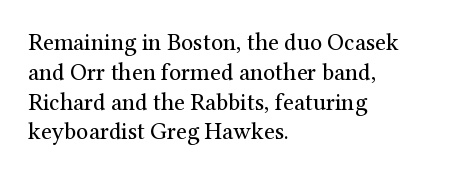
{"italic": "no", "bold": "no", "underline": "no", "align": "left", "line_spacing_ratio": 1.24, "letter_spacing": "normal", "letter_spacing_em": 0.0, "glyph_px": 24}
